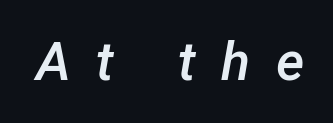
Short note: letters widely spaced. The rendering applies a slant to the glyphs. Plain, unruled lines of type. Is this a fixed-width face? No — the glyphs have proportional, varying widths.
